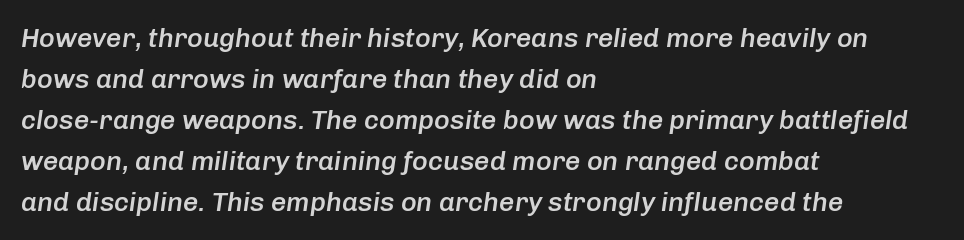
Q: Is the text bold? A: Semi-bold.
Q: Is the text italic (slanted)? A: Yes, it leans right by about 8 degrees.
Q: Is the text underlined? A: No.
Q: How is the paragraph aligned? A: Left-aligned.
Q: Is the spacing between letters normal or unusually wide? A: Normal.
Q: Is the spacing between lines tight, normal or loose? A: Normal.
